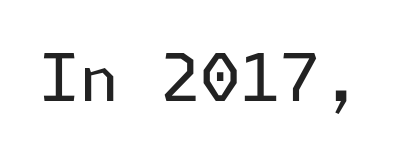
Q: Is the text bold? A: No.
Q: Is the text italic (slanted)? A: No, it is upright.
Q: Is the typeface a serif or a sans-serif typeface? A: Sans-serif.
Q: Is the text underlined? A: No.
Q: Is the spacing between letters normal or unusually wide? A: Normal.
Q: Width (condensed, normal, or wide)? A: Normal.
Q: Stroke contrast? A: Low.
Q: x-height? A: Medium.
